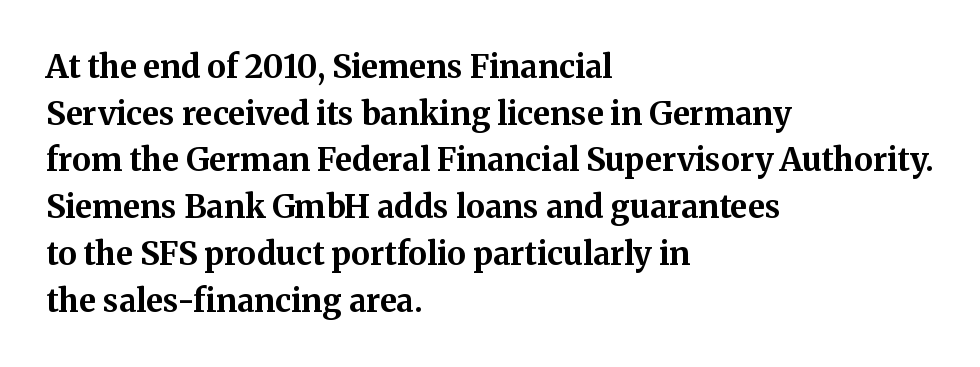
The image shows 32 px bold serif type, upright; set left-aligned, normal line spacing (1.46x), normal letter spacing, not underlined; medium stroke contrast and a medium x-height.
